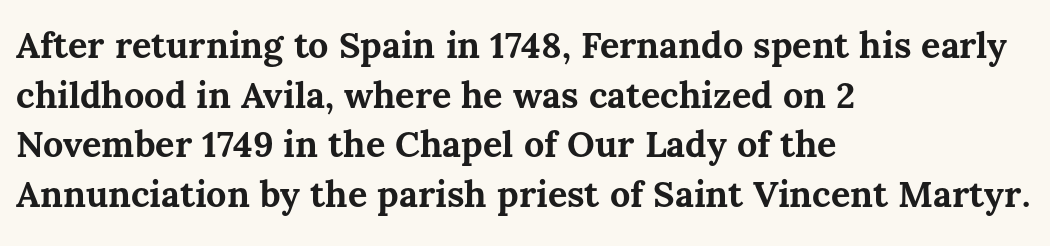
The image shows 36 px bold type, upright; set left-aligned, normal line spacing (1.38x), normal letter spacing, not underlined; medium stroke contrast and a medium x-height.
